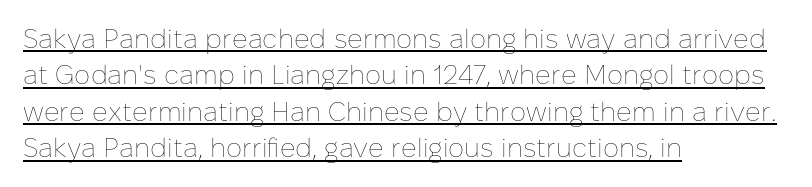
{"italic": "no", "bold": "no", "underline": "yes", "align": "left", "line_spacing": "normal", "line_spacing_ratio": 1.35, "letter_spacing": "normal", "letter_spacing_em": 0.0, "glyph_px": 27}
